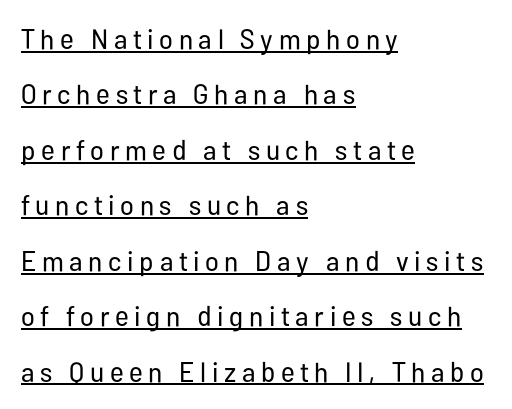
The image shows 28 px regular-weight, condensed sans-serif type, upright; set left-aligned, loose line spacing (1.98x), unusually wide letter spacing (+0.2 em), underlined; low stroke contrast and a medium x-height.
